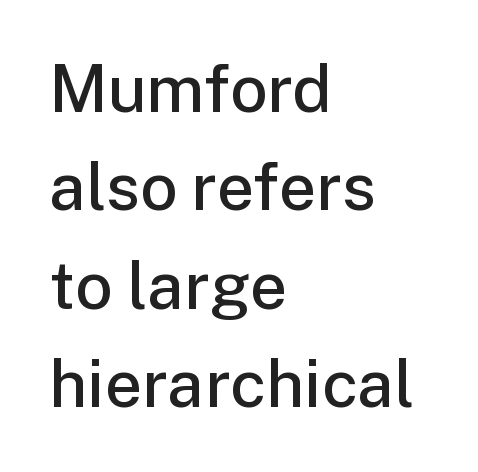
The image shows 66 px semibold sans-serif type, upright; set left-aligned, normal line spacing (1.49x), normal letter spacing, not underlined; low stroke contrast and a medium x-height.
